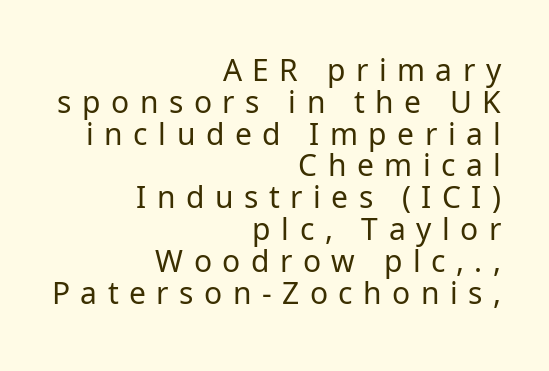
The image shows 30 px regular-weight sans-serif type, upright; set right-aligned, tight line spacing (1.06x), unusually wide letter spacing (+0.35 em), not underlined; low stroke contrast and a medium x-height.
